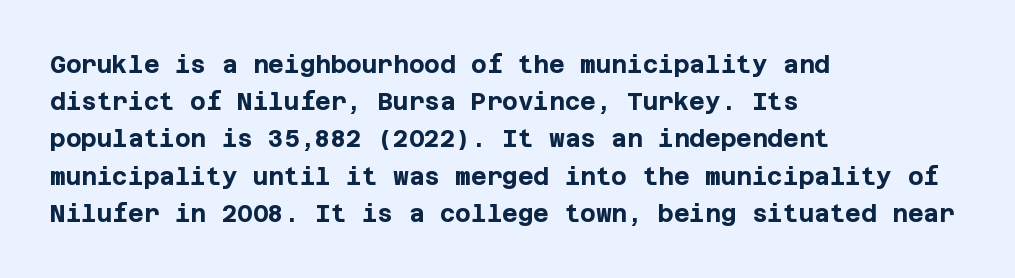
Q: Is the text bold? A: Yes.
Q: Is the text italic (slanted)? A: No, it is upright.
Q: Is the text underlined? A: No.
Q: How is the paragraph aligned? A: Left-aligned.
Q: Is the spacing between letters normal or unusually wide? A: Normal.
Q: Is the spacing between lines tight, normal or loose? A: Normal.
